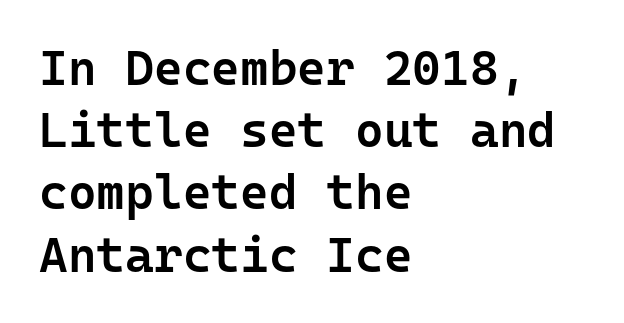
{"serif": "no", "italic": "no", "bold": "semi", "weight": "semibold", "width": "normal", "stroke_contrast": "low", "x_height": "medium", "monospaced": "yes", "underline": "no", "align": "left", "line_spacing": "normal", "line_spacing_ratio": 1.27, "letter_spacing": "normal", "letter_spacing_em": 0.0, "glyph_px": 49}
